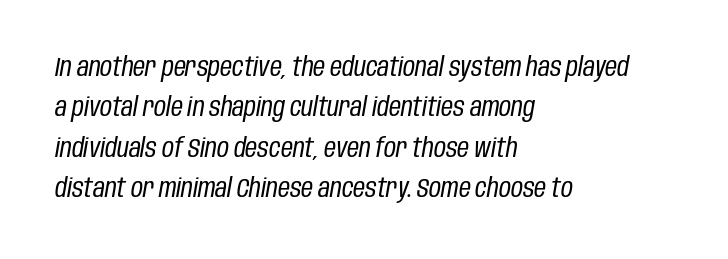
The image shows 26 px text type, italic (leaning right); set left-aligned, normal line spacing (1.55x), normal letter spacing, not underlined.
